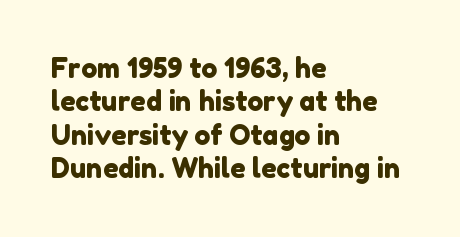
Q: Is the text underlined? A: No.
Q: How is the paragraph aligned? A: Left-aligned.
Q: Is the spacing between letters normal or unusually wide? A: Normal.
